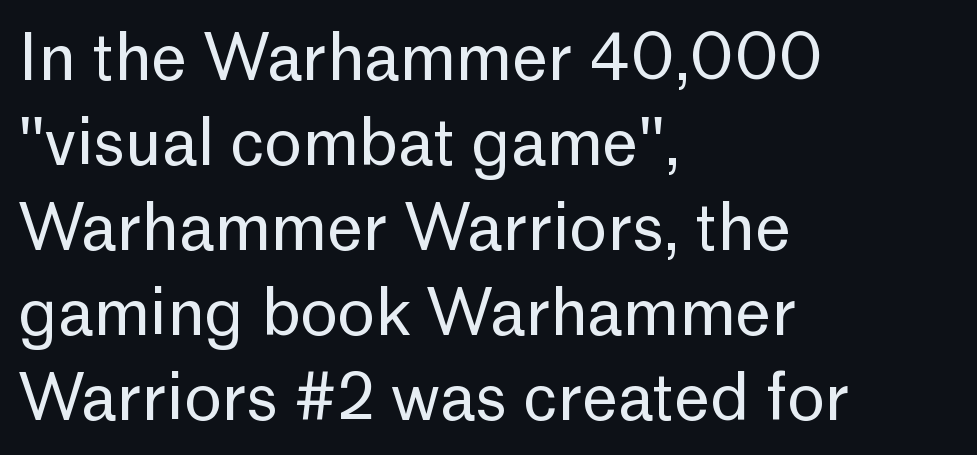
Q: Is the text bold? A: No.
Q: Is the text italic (slanted)? A: No, it is upright.
Q: Is the typeface a serif or a sans-serif typeface? A: Sans-serif.
Q: Is the text underlined? A: No.
Q: How is the paragraph aligned? A: Left-aligned.
Q: Is the spacing between letters normal or unusually wide? A: Normal.
Q: Is the spacing between lines tight, normal or loose? A: Normal.
Q: Width (condensed, normal, or wide)? A: Normal.
Q: Stroke contrast? A: Low.
Q: x-height? A: Medium.
Q: Monospaced? A: No.
